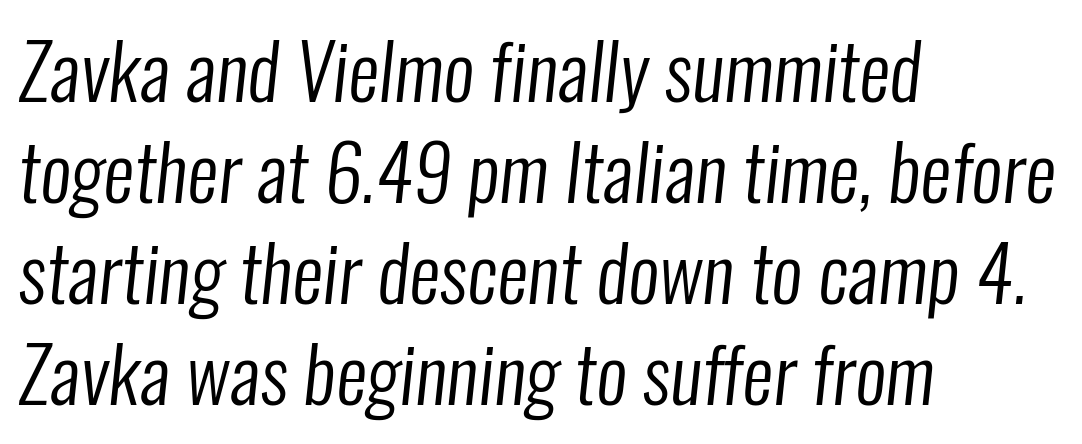
{"serif": "no", "bold": "no", "weight": "regular", "width": "condensed", "stroke_contrast": "low", "x_height": "medium", "monospaced": "no", "underline": "no", "align": "left", "line_spacing": "normal", "line_spacing_ratio": 1.31, "letter_spacing": "normal", "letter_spacing_em": 0.0, "glyph_px": 77}
